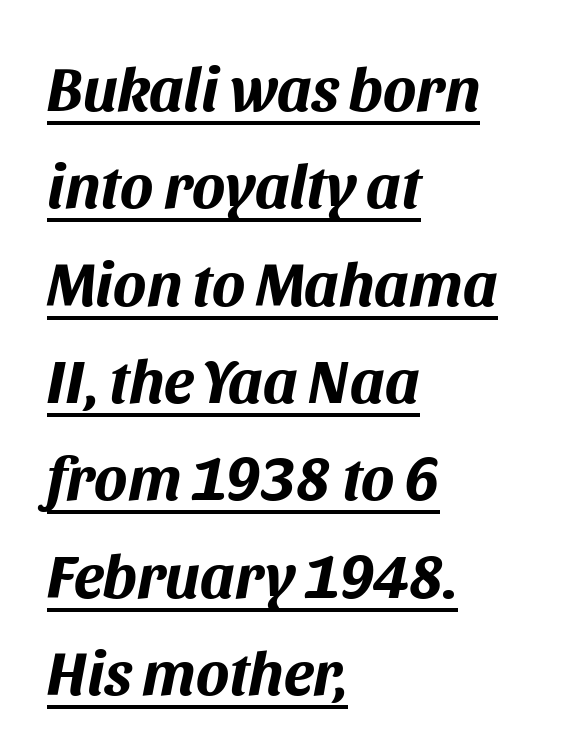
{"italic": "yes", "lean": "right", "slant_degrees": 11, "bold": "yes", "weight": "bold", "width": "normal", "stroke_contrast": "medium", "x_height": "large", "monospaced": "no", "underline": "yes", "align": "left", "line_spacing": "normal", "line_spacing_ratio": 1.57, "letter_spacing": "normal", "letter_spacing_em": 0.0, "glyph_px": 62}
